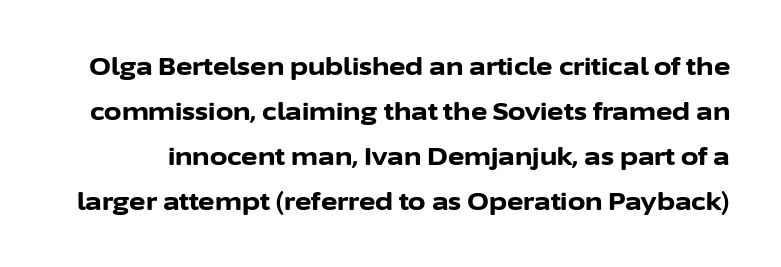
Between one letter and the next there's only the usual sliver of space. Strokes here are thick enough to call this a true bold. Style check: upright. The space beneath each line is pristine and unruled.
